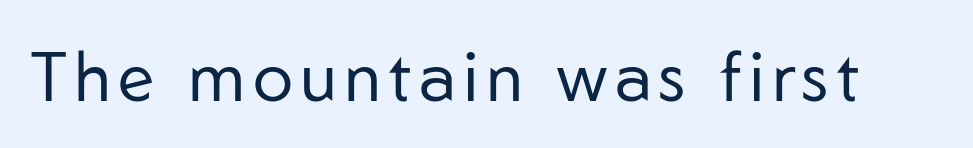
{"serif": "no", "italic": "no", "bold": "no", "weight": "regular", "width": "normal", "stroke_contrast": "low", "x_height": "medium", "monospaced": "no", "underline": "no", "glyph_px": 68}
